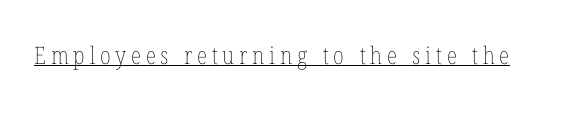
The image shows 24 px text type, upright; set unusually wide letter spacing (+0.2 em), underlined.
